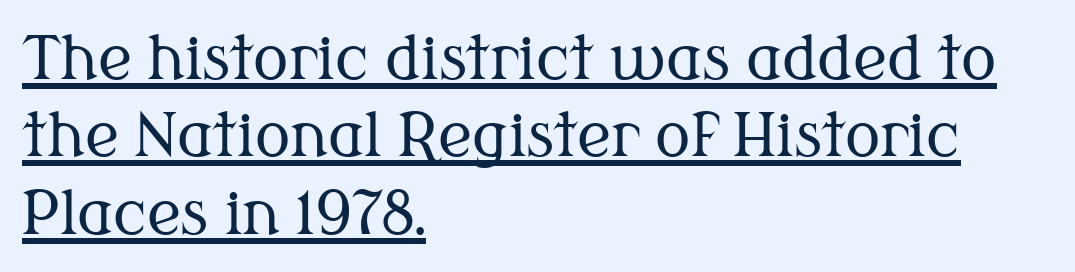
{"serif": "yes", "italic": "no", "bold": "no", "weight": "regular", "width": "normal", "stroke_contrast": "medium", "x_height": "medium", "monospaced": "no", "underline": "yes", "align": "left", "line_spacing": "normal", "line_spacing_ratio": 1.31, "letter_spacing": "normal", "letter_spacing_em": 0.0, "glyph_px": 59}
